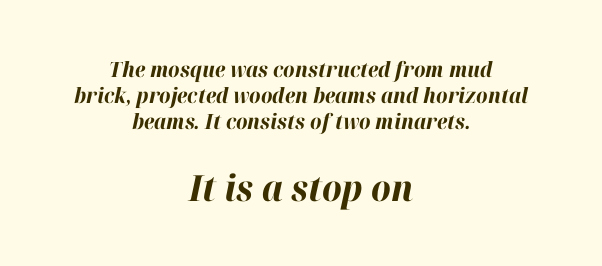
Q: Is the text bold? A: Yes.
Q: Is the text italic (slanted)? A: Yes, it leans right by about 12 degrees.
Q: Is the text underlined? A: No.
Q: How is the paragraph aligned? A: Centered.
Q: Is the spacing between letters normal or unusually wide? A: Normal.
Q: Is the spacing between lines tight, normal or loose? A: Normal.
Q: Which block of text is set in a larger size, the first (top) or the second (bottom)? A: The second (bottom) one.
Q: Width (condensed, normal, or wide)? A: Normal.
Q: Stroke contrast? A: High.
Q: x-height? A: Medium.
Q: Monospaced? A: No.
